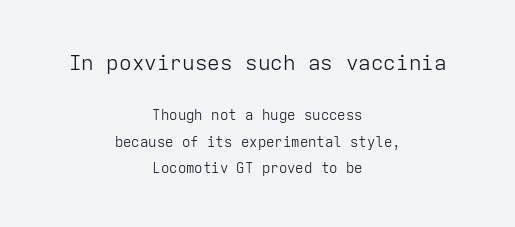
The first block has been scaled up relative to the second. Unlike italic type, these characters show no tilt at all. Honestly, the letter spacing is just normal — you wouldn't notice it. Lines of text with bare space underneath. If you folded the block vertically in half, each line would mirror itself in length. Unbolded letterforms with no extra heft.
